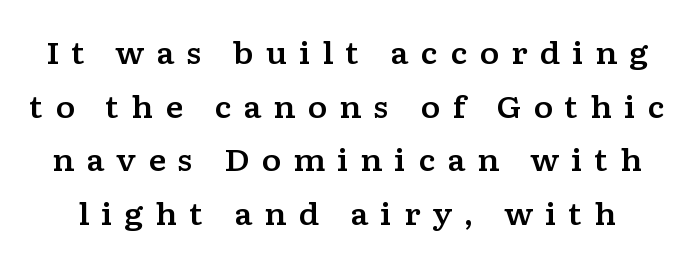
The image shows 30 px wide serif type, upright; set line spacing 1.79x, unusually wide letter spacing (+0.39 em), not underlined; low stroke contrast and a medium x-height.
